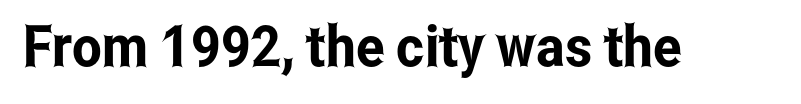
Q: Is the text italic (slanted)? A: No, it is upright.
Q: Is the typeface a serif or a sans-serif typeface? A: Sans-serif.
Q: Is the text underlined? A: No.
Q: Is the spacing between letters normal or unusually wide? A: Normal.
Q: Width (condensed, normal, or wide)? A: Condensed.
Q: Stroke contrast? A: Low.
Q: x-height? A: Medium.
Q: Monospaced? A: No.
